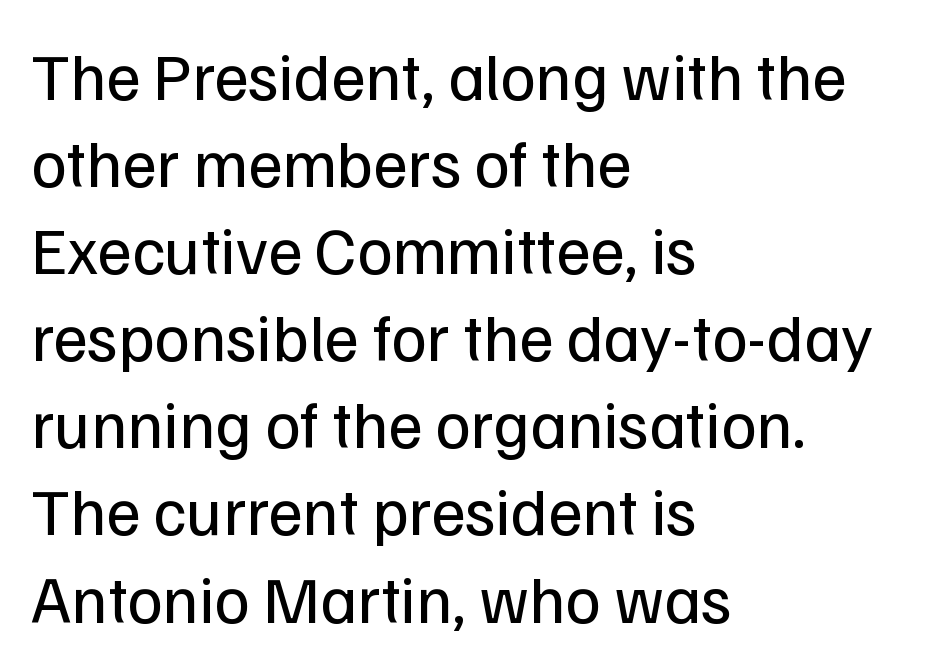
Q: Is the text bold? A: No.
Q: Is the text italic (slanted)? A: No, it is upright.
Q: Is the typeface a serif or a sans-serif typeface? A: Sans-serif.
Q: Is the text underlined? A: No.
Q: How is the paragraph aligned? A: Left-aligned.
Q: Is the spacing between letters normal or unusually wide? A: Normal.
Q: Is the spacing between lines tight, normal or loose? A: Normal.
Q: Width (condensed, normal, or wide)? A: Normal.
Q: Stroke contrast? A: Low.
Q: x-height? A: Medium.
Q: Monospaced? A: No.
